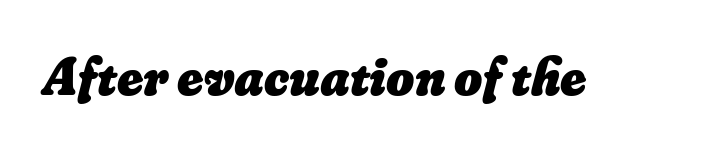
{"bold": "yes", "weight": "heavy", "width": "normal", "stroke_contrast": "low", "x_height": "small", "monospaced": "no", "underline": "no", "letter_spacing": "normal", "letter_spacing_em": 0.0, "glyph_px": 54}
